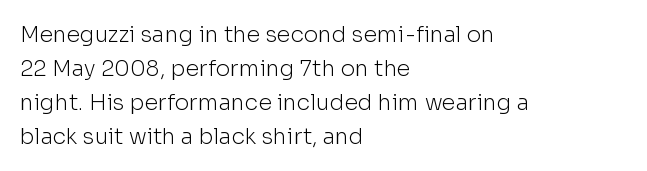
These lines stack with their left ends in a neat column. Any mark beneath the type? The region is blank. Short note: letters normally spaced. The type sits square on the baseline with zero lean.
